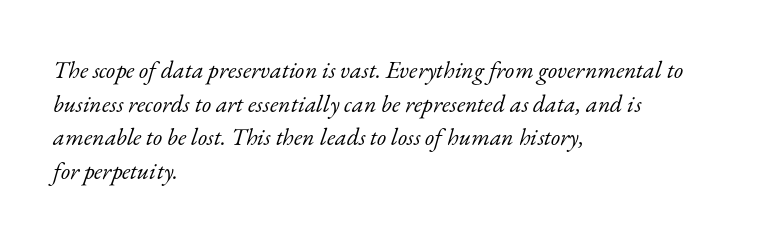
Each stroke keeps to a modest, everyday thickness or less. Beneath every word, the page is bare. Does extra space separate the letters? No, they use regular spacing. The rendering uses a moderate line-height, typical for paragraphs. Style check: oblique.
